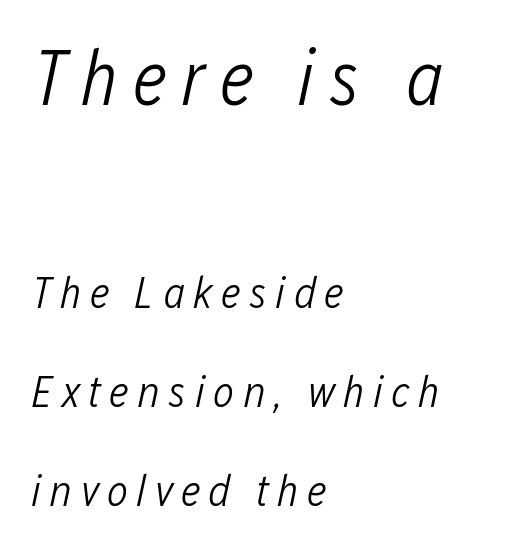
The image shows 78 px light, condensed type, italic (leaning right); set left-aligned, loose line spacing (2.2x), not underlined; the first (top) block is 1.73x larger; low stroke contrast and a medium x-height.
